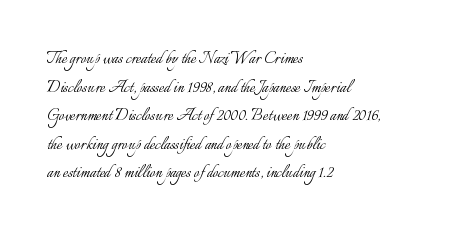
{"bold": "no", "underline": "no", "align": "left", "line_spacing": "normal", "line_spacing_ratio": 1.43, "letter_spacing": "normal", "letter_spacing_em": 0.0, "glyph_px": 20}
